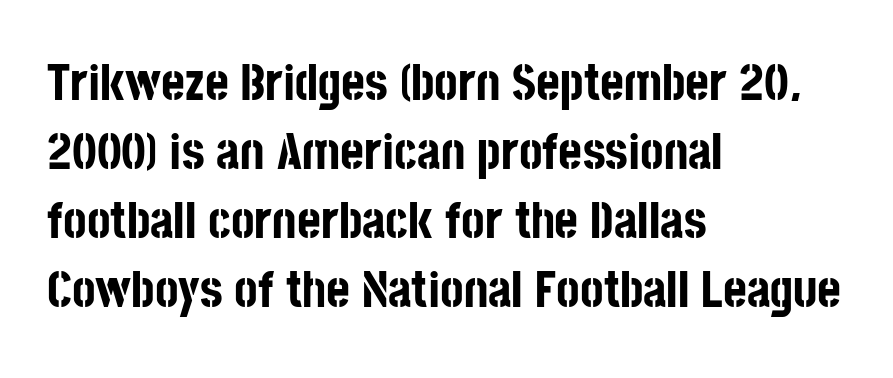
Unlike italic type, these characters show no tilt at all. Line starts are locked; line ends wander. Students, this is bold: see how much ink each stroke carries. Spacing between characters is what you'd get straight out of the box. The strip under each line holds only bare page.
